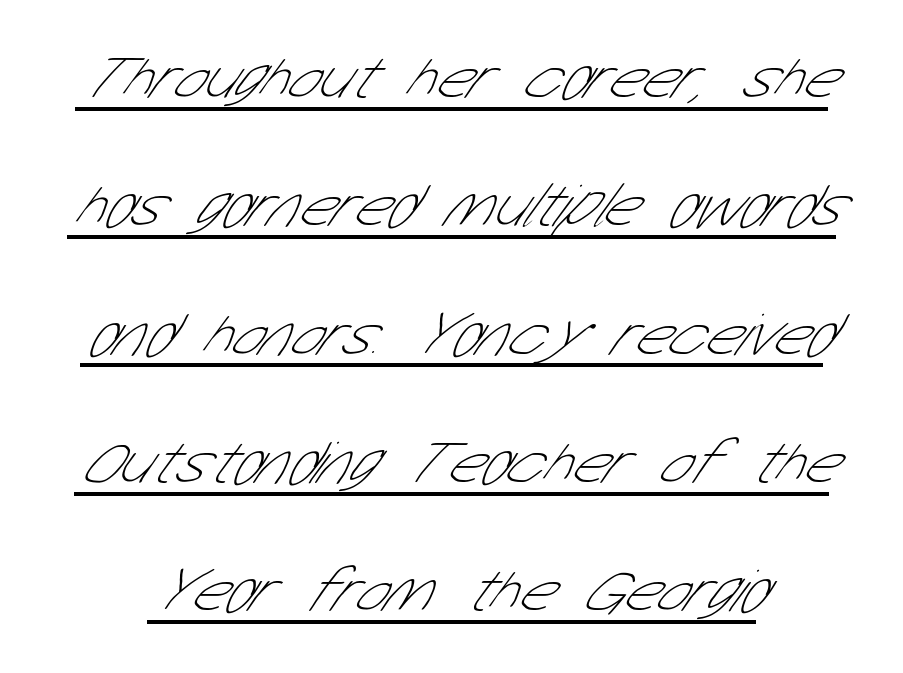
Q: Is the text bold? A: No.
Q: Is the typeface a serif or a sans-serif typeface? A: Sans-serif.
Q: Is the text underlined? A: Yes.
Q: Is the spacing between letters normal or unusually wide? A: Normal.
Q: Is the spacing between lines tight, normal or loose? A: Loose.
Q: Width (condensed, normal, or wide)? A: Condensed.
Q: Stroke contrast? A: Low.
Q: x-height? A: Medium.
Q: Monospaced? A: No.
